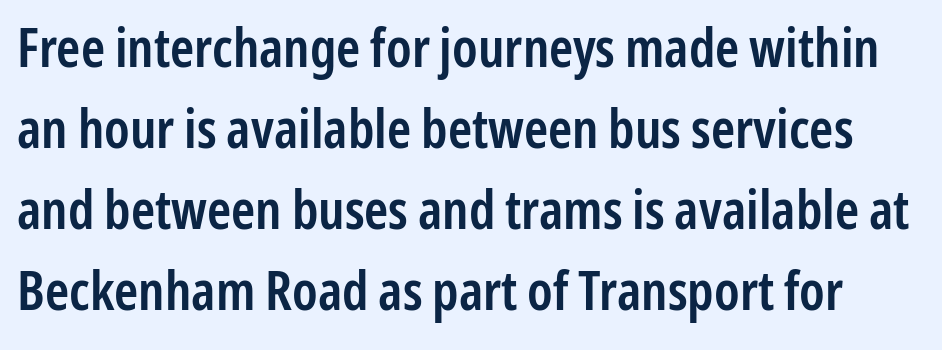
What weight is shown? A semibold, between regular and bold. Character widths vary here, with narrow letters taking less room than wide ones. The rendering uses a moderate line-height, typical for paragraphs. If you drew a line through each stem, it would be perfectly vertical. Serifs: no, the terminals of the letterforms are clean. Rule under the text: the space is simply empty.
